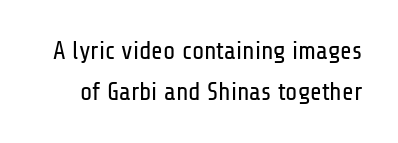
The image shows 25 px text type, upright; set normal line spacing (1.64x), normal letter spacing, not underlined.
